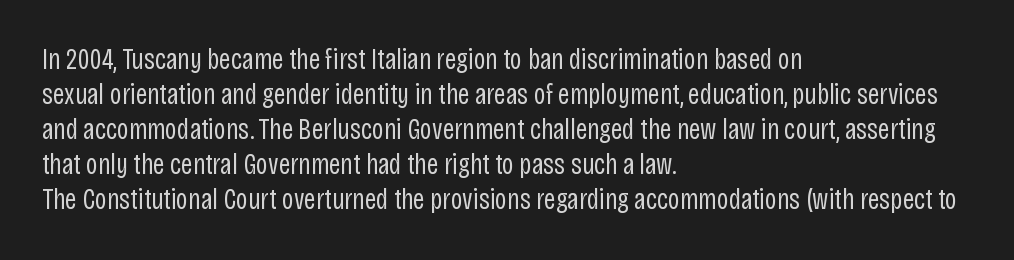
The image shows 29 px regular-weight, condensed sans-serif type, upright; set left-aligned, line spacing 1.21x, normal letter spacing, not underlined; low stroke contrast and a large x-height.
